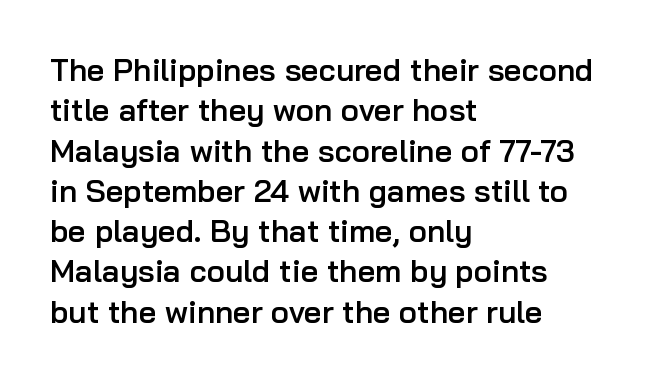
The image shows 31 px semibold sans-serif type, upright; set left-aligned, normal line spacing (1.3x), normal letter spacing, not underlined; low stroke contrast and a medium x-height.
